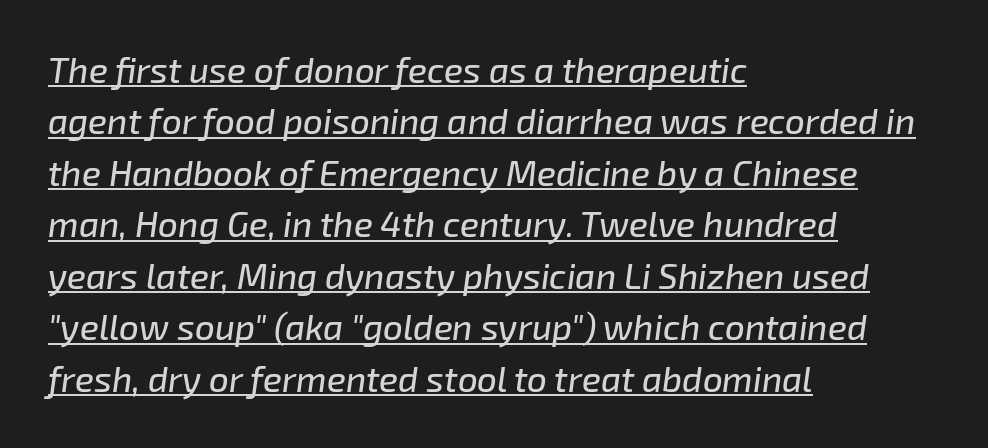
Notice how descenders clear the ascenders below comfortably — that's standard leading. The compositor pushed each line to the left boundary. Is this a fixed-width face? No — the glyphs have proportional, varying widths. A rule runs beneath these lines of type. The letters sit at their default tracking, neither squeezed nor spread. This sample uses an oblique cut, with every glyph tilted off the vertical.
